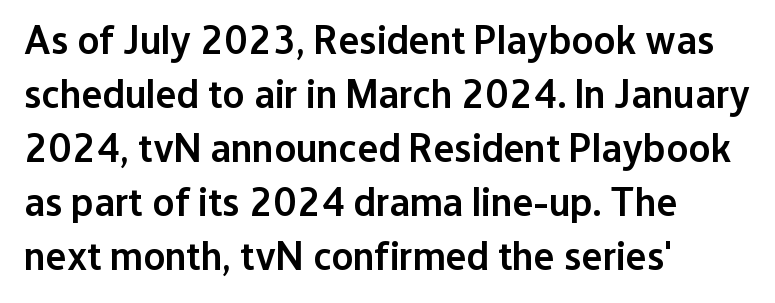
Q: Is the text bold? A: Semi-bold.
Q: Is the text italic (slanted)? A: No, it is upright.
Q: Is the typeface a serif or a sans-serif typeface? A: Sans-serif.
Q: Is the text underlined? A: No.
Q: How is the paragraph aligned? A: Left-aligned.
Q: Is the spacing between letters normal or unusually wide? A: Normal.
Q: Is the spacing between lines tight, normal or loose? A: Normal.
Q: Width (condensed, normal, or wide)? A: Normal.
Q: Stroke contrast? A: Low.
Q: x-height? A: Medium.
Q: Monospaced? A: No.
